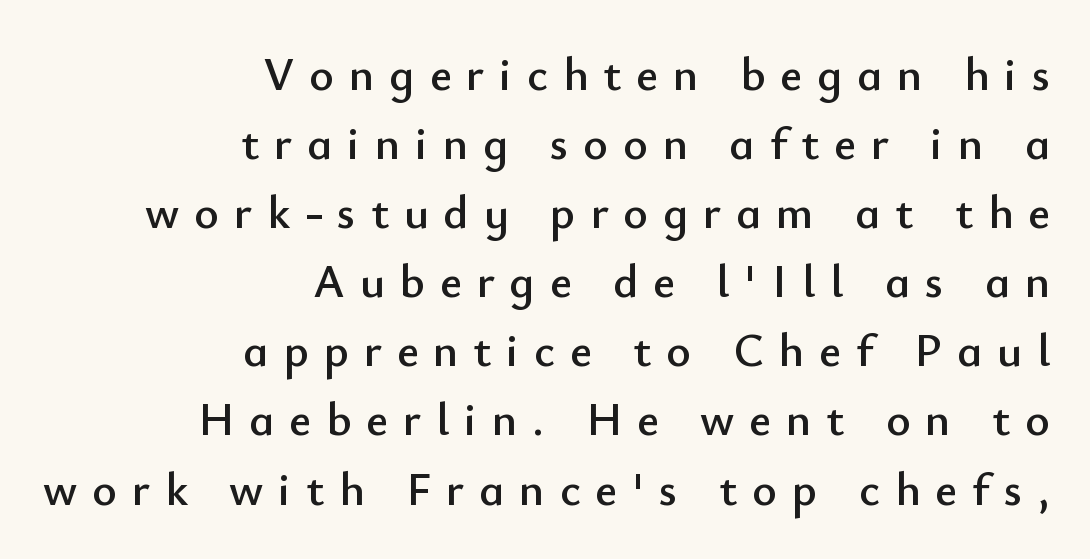
In terms of posture, this sample is upright. The rendering anchors every line to the right-hand side. The area under the type is left untouched. No feet cap the strokes, marking this as sans-serif type. Leading: standard. You could not count columns in this text — the font is proportionally spaced.
